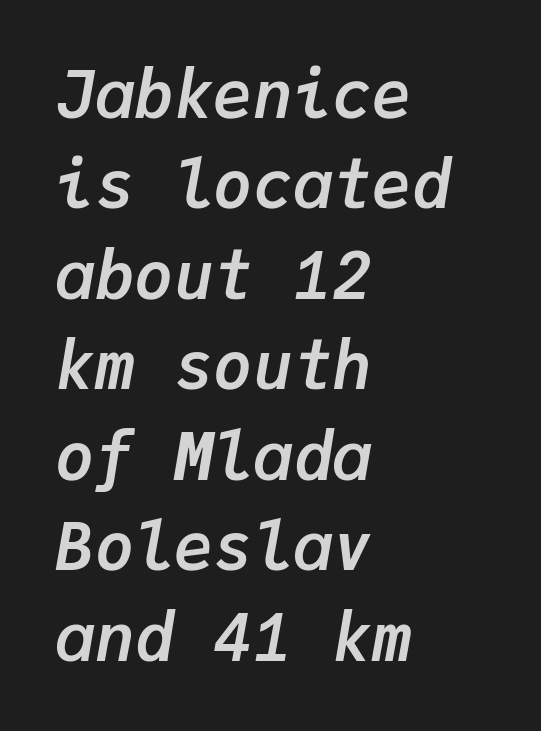
The glyphs are unaccompanied by any horizontal stroke below them. Think of a typewriter: that constant character pitch is what you see here. Teacher's note: observe the even left margin — that is flush-left alignment. Set as a true bold cut, around the 700 mark. Designer's note — italics engaged.
